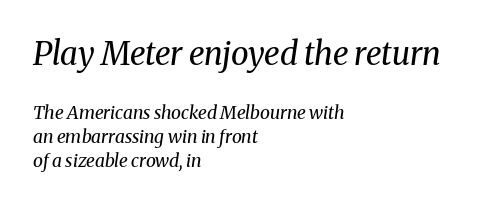
Ink coverage per letter is moderate at most. A serif font was chosen for this passage. Summary of vertical rhythm: regular, with standard interline spacing. What stands out about the letter spacing? Nothing — it is the standard amount. These lines are rendered in a variable-pitch font. Letters rest on an invisible, unmarked baseline.
